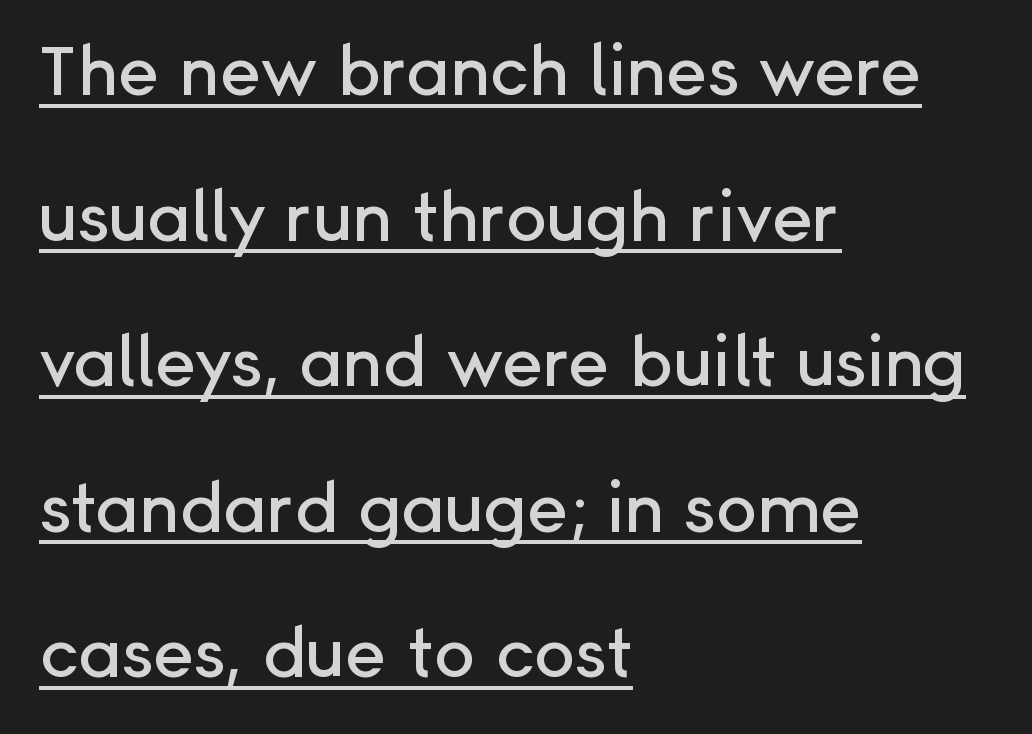
Q: Is the text italic (slanted)? A: No, it is upright.
Q: Is the typeface a serif or a sans-serif typeface? A: Sans-serif.
Q: Is the text underlined? A: Yes.
Q: How is the paragraph aligned? A: Left-aligned.
Q: Is the spacing between letters normal or unusually wide? A: Normal.
Q: Is the spacing between lines tight, normal or loose? A: Loose.
Q: Width (condensed, normal, or wide)? A: Normal.
Q: Stroke contrast? A: Low.
Q: x-height? A: Medium.
Q: Monospaced? A: No.
